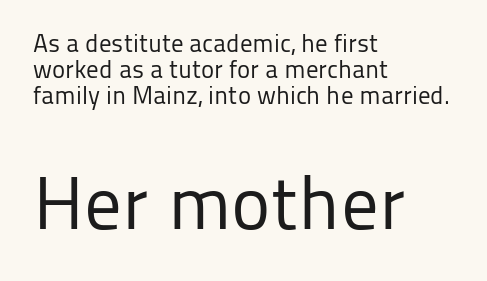
The image shows 75 px regular-weight sans-serif type, upright; set left-aligned, tight line spacing (1.05x), normal letter spacing, not underlined; the second (bottom) block is 3.0x larger; low stroke contrast and a medium x-height.
